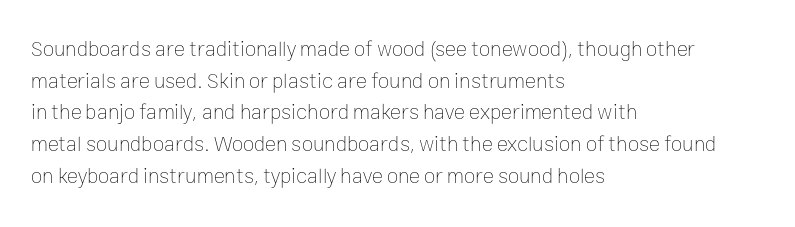
{"italic": "no", "bold": "no", "underline": "no", "align": "left", "line_spacing": "normal", "line_spacing_ratio": 1.51, "letter_spacing": "normal", "letter_spacing_em": 0.0, "glyph_px": 21}
